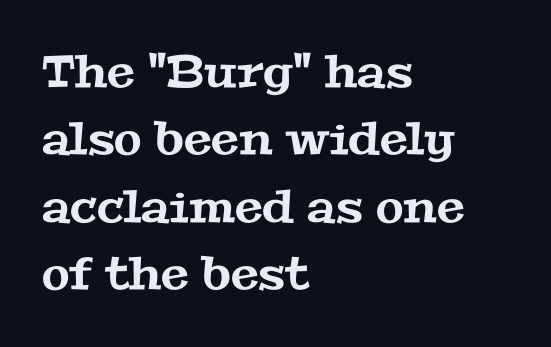
{"serif": "yes", "width": "wide", "stroke_contrast": "medium", "x_height": "medium", "monospaced": "no", "underline": "no", "align": "left", "line_spacing": "normal", "line_spacing_ratio": 1.5, "letter_spacing": "normal", "letter_spacing_em": 0.0, "glyph_px": 45}
